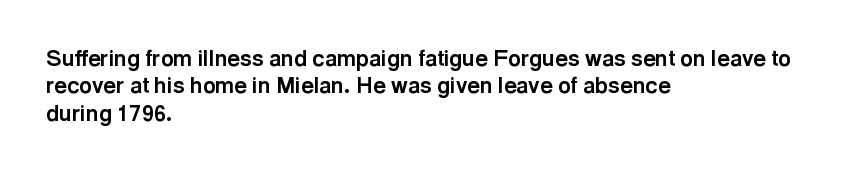
{"italic": "no", "bold": "yes", "underline": "no", "align": "left", "line_spacing_ratio": 1.24, "letter_spacing": "normal", "letter_spacing_em": 0.0, "glyph_px": 22}
